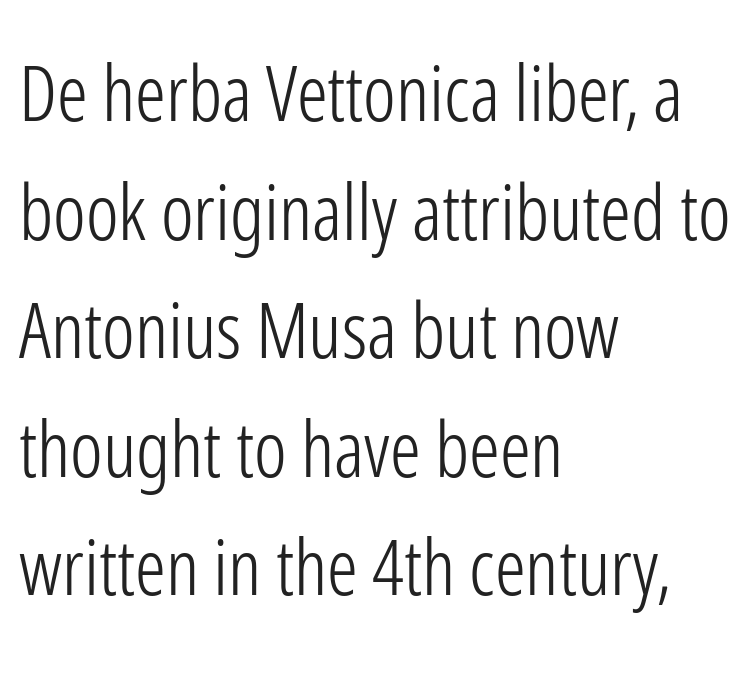
The image shows 77 px light, condensed sans-serif type, upright; set left-aligned, normal line spacing (1.54x), normal letter spacing, not underlined; low stroke contrast and a medium x-height.
